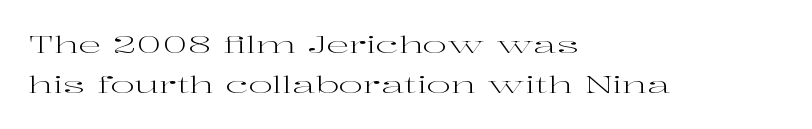
Type without underlining. Characters remain perfectly vertical along every line. This reads as an unemphasized weight, regular at the heaviest. These lines stack with their left ends in a neat column.
